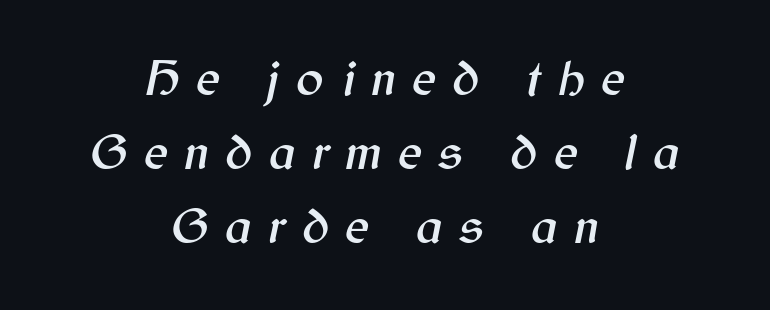
{"italic": "yes", "lean": "right", "slant_degrees": 12, "width": "normal", "stroke_contrast": "medium", "x_height": "medium", "monospaced": "no", "underline": "no", "align": "center", "line_spacing": "normal", "line_spacing_ratio": 1.45, "letter_spacing": "wide", "letter_spacing_em": 0.32, "glyph_px": 51}
